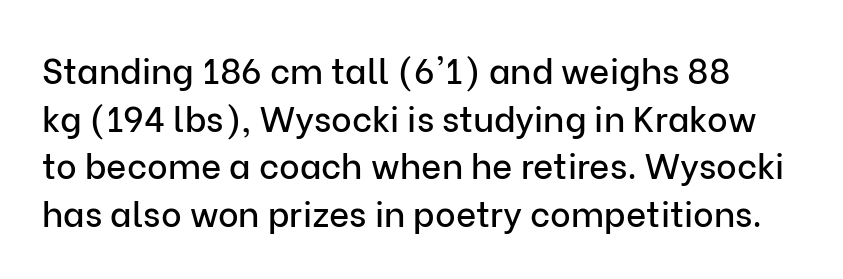
The image shows 35 px sans-serif type, upright; set normal line spacing (1.36x), normal letter spacing, not underlined; low stroke contrast and a medium x-height.
